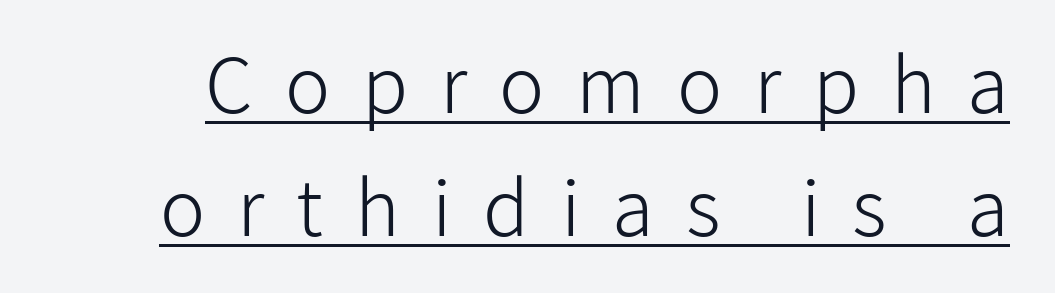
Q: Is the text bold? A: No.
Q: Is the text italic (slanted)? A: No, it is upright.
Q: Is the typeface a serif or a sans-serif typeface? A: Sans-serif.
Q: Is the text underlined? A: Yes.
Q: Is the spacing between letters normal or unusually wide? A: Unusually wide.
Q: Is the spacing between lines tight, normal or loose? A: Normal.
Q: Width (condensed, normal, or wide)? A: Normal.
Q: Stroke contrast? A: Low.
Q: x-height? A: Medium.
Q: Monospaced? A: No.
